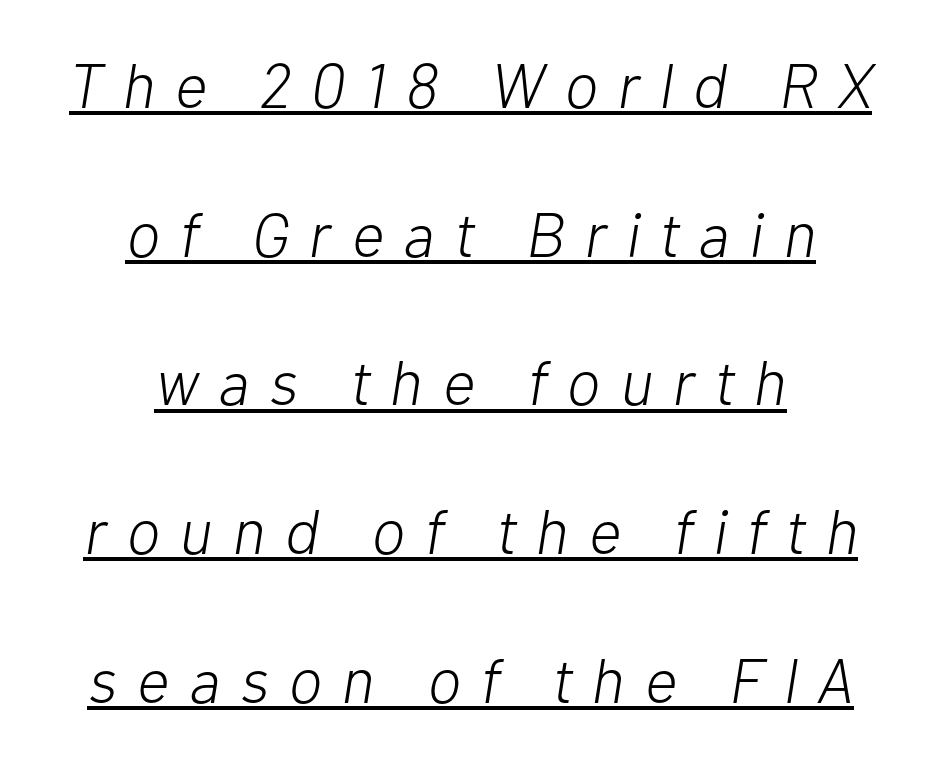
Q: Is the text bold? A: No.
Q: Is the text italic (slanted)? A: Yes, it leans right by about 10 degrees.
Q: Is the text underlined? A: Yes.
Q: How is the paragraph aligned? A: Centered.
Q: Is the spacing between letters normal or unusually wide? A: Unusually wide.
Q: Is the spacing between lines tight, normal or loose? A: Loose.
Q: Width (condensed, normal, or wide)? A: Normal.
Q: Stroke contrast? A: Low.
Q: x-height? A: Medium.
Q: Monospaced? A: No.
